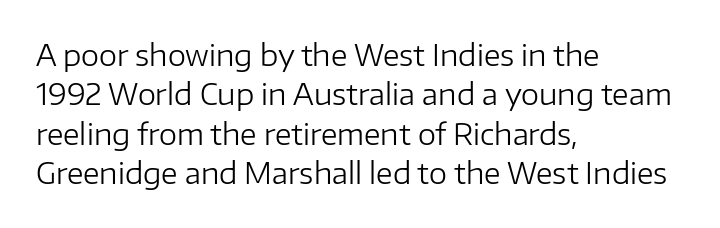
{"serif": "no", "italic": "no", "bold": "no", "weight": "regular", "width": "normal", "stroke_contrast": "low", "x_height": "medium", "monospaced": "no", "underline": "no", "align": "left", "line_spacing": "normal", "line_spacing_ratio": 1.36, "letter_spacing": "normal", "letter_spacing_em": 0.0, "glyph_px": 29}
